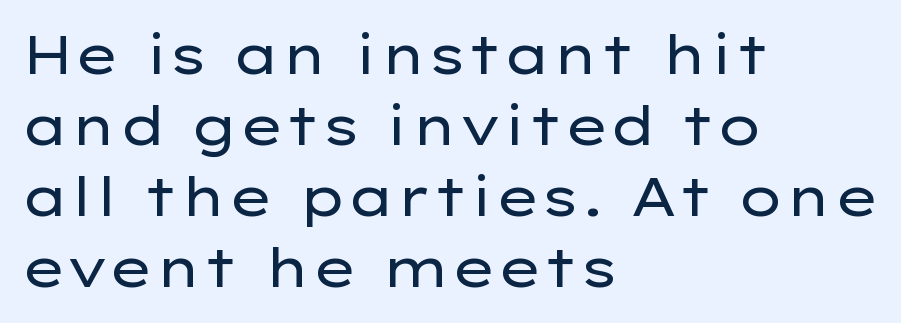
The image shows 53 px regular-weight, wide sans-serif type, upright; set left-aligned, normal line spacing (1.34x), normal letter spacing, not underlined; low stroke contrast and a medium x-height.
